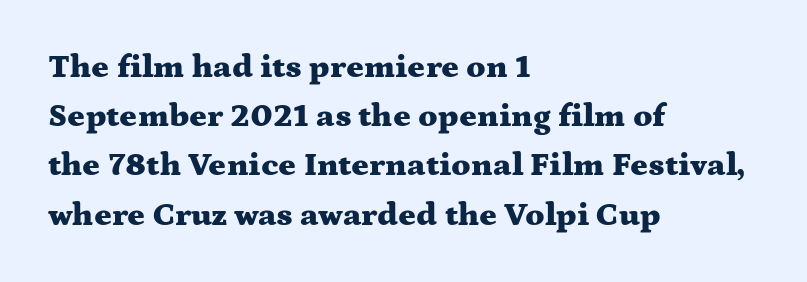
Set as a true bold cut, around the 700 mark. Successive baselines arrive at the customary interval. Notice how the stems are strictly vertical — no italics here. Look at the tracking — it's just the regular setting, nothing added. Is this a fixed-width face? No — the glyphs have proportional, varying widths.
